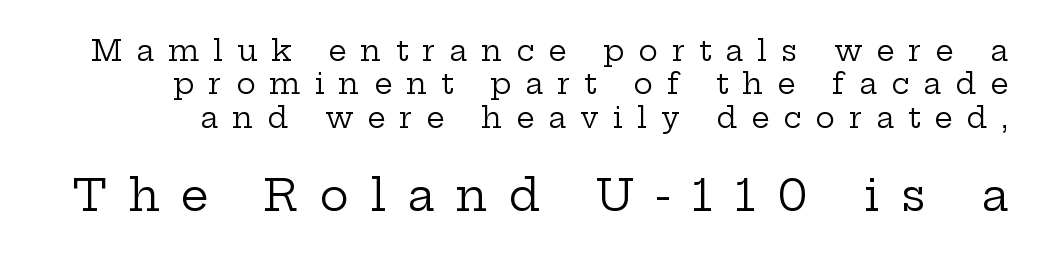
The image shows 44 px regular-weight, wide serif type, upright; set tight line spacing (1.15x), unusually wide letter spacing (+0.48 em), not underlined; the second (bottom) block is 1.52x larger; low stroke contrast and a medium x-height.
